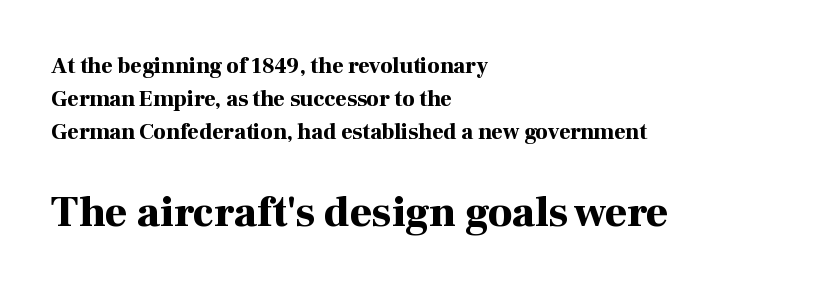
The image shows 43 px bold serif type, upright; set left-aligned, normal line spacing (1.5x), normal letter spacing, not underlined; the second (bottom) block is 1.95x larger; high stroke contrast and a medium x-height.
